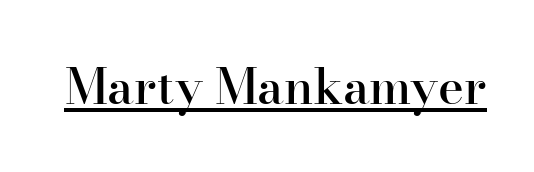
Is there any slant? The stems are plumb. Beneath each row of characters lies a ruled line. Spacing between characters is what you'd get straight out of the box. Does the weight exceed regular? Yes, but only to semibold. The rendering uses natural spacing where letterforms have individual widths.
